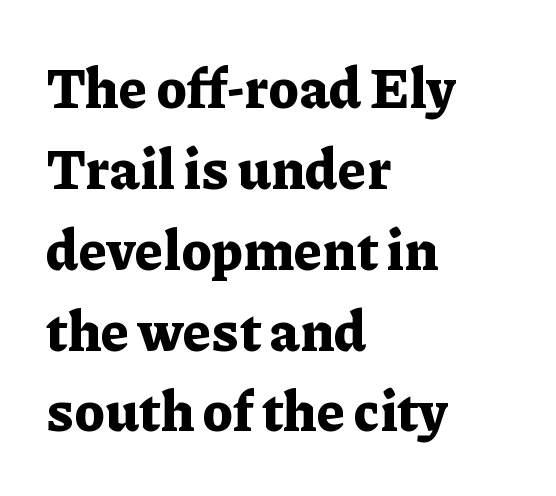
{"serif": "yes", "italic": "no", "bold": "yes", "weight": "bold", "width": "normal", "stroke_contrast": "low", "x_height": "medium", "monospaced": "no", "underline": "no", "align": "left", "line_spacing": "normal", "line_spacing_ratio": 1.47, "letter_spacing": "normal", "letter_spacing_em": 0.0, "glyph_px": 55}
